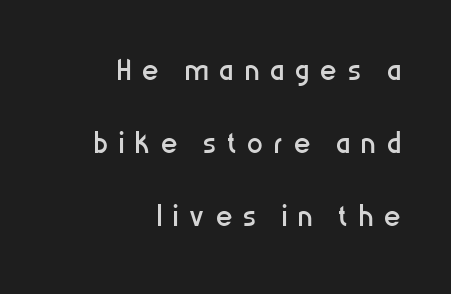
The image shows 40 px regular-weight, condensed sans-serif type, upright; set right-aligned, line spacing 1.83x, unusually wide letter spacing (+0.27 em), not underlined; low stroke contrast and a medium x-height.
